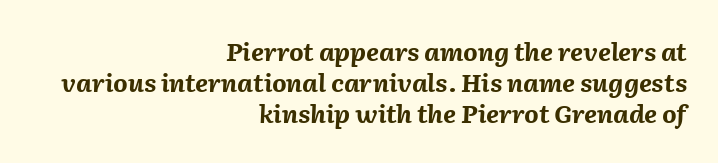
The baseline area is clear. The face used here has the dense, thick strokes of a bold. The vertical gap from one line to the next is medium. The lettering tilts uniformly, giving the passage an italic look. In terms of letterspacing, this is plain default setting. Caption: multi-line text, flush right, ragged left.
